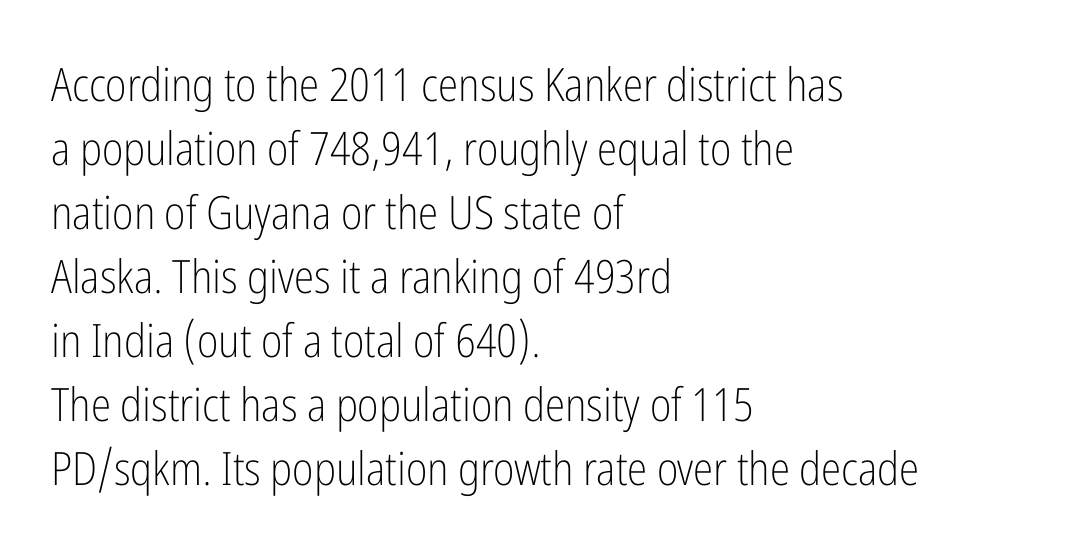
{"serif": "no", "italic": "no", "bold": "no", "weight": "light", "width": "condensed", "stroke_contrast": "low", "x_height": "medium", "monospaced": "no", "underline": "no", "align": "left", "line_spacing": "normal", "line_spacing_ratio": 1.39, "letter_spacing": "normal", "letter_spacing_em": 0.0, "glyph_px": 46}
